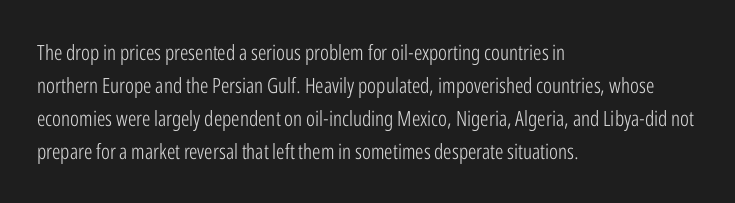
{"italic": "no", "bold": "no", "underline": "no", "align": "left", "line_spacing": "normal", "line_spacing_ratio": 1.57, "letter_spacing": "normal", "letter_spacing_em": 0.0, "glyph_px": 21}
